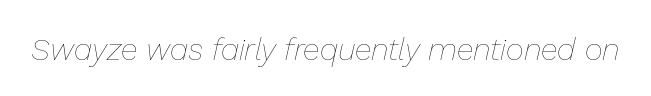
{"italic": "yes", "lean": "right", "slant_degrees": 13, "bold": "no", "weight": "thin", "width": "normal", "stroke_contrast": "low", "x_height": "medium", "monospaced": "no", "underline": "no", "letter_spacing": "normal", "letter_spacing_em": 0.0, "glyph_px": 31}
